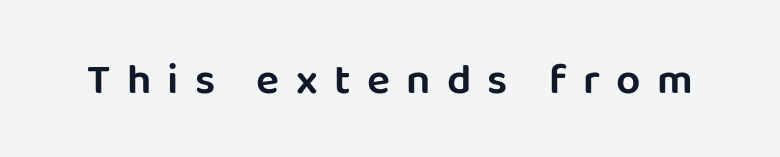
{"serif": "no", "italic": "no", "width": "normal", "stroke_contrast": "low", "x_height": "large", "monospaced": "no", "underline": "no", "letter_spacing": "wide", "letter_spacing_em": 0.38, "glyph_px": 43}
